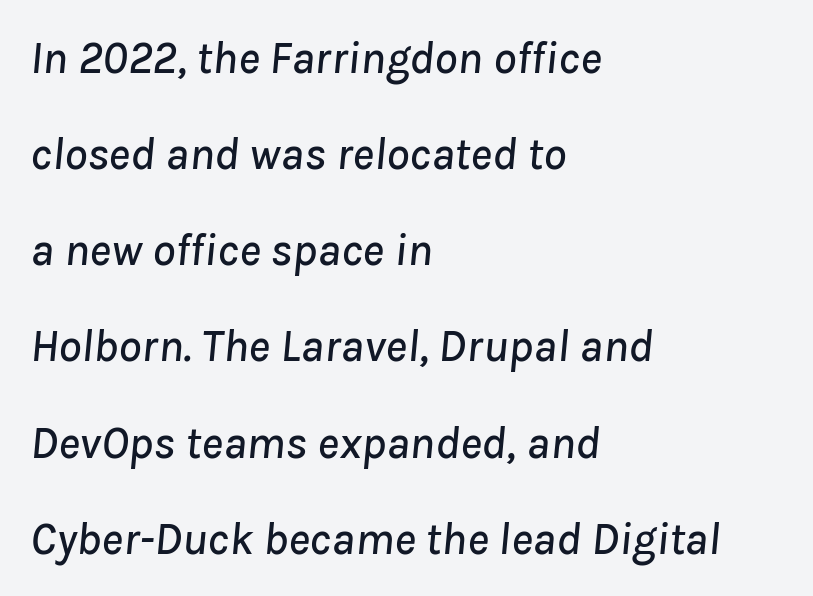
The image shows 46 px text type, italic (leaning right); set left-aligned, loose line spacing (2.09x), normal letter spacing, not underlined; low stroke contrast and a medium x-height.
